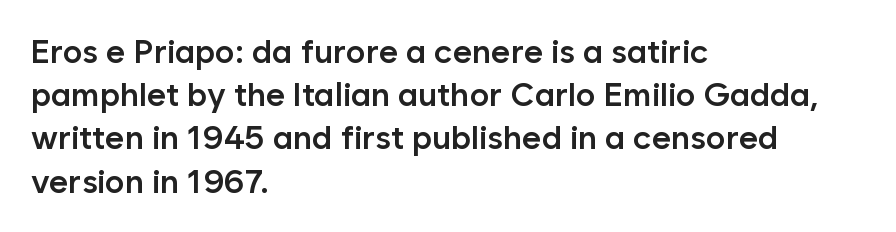
Check under the words: just untouched page. Where is the straight margin? On the left. The vertical gap from one line to the next is medium. Tall strokes in this sample are plumb rather than angled. No extra tracking has been applied to these lines.
